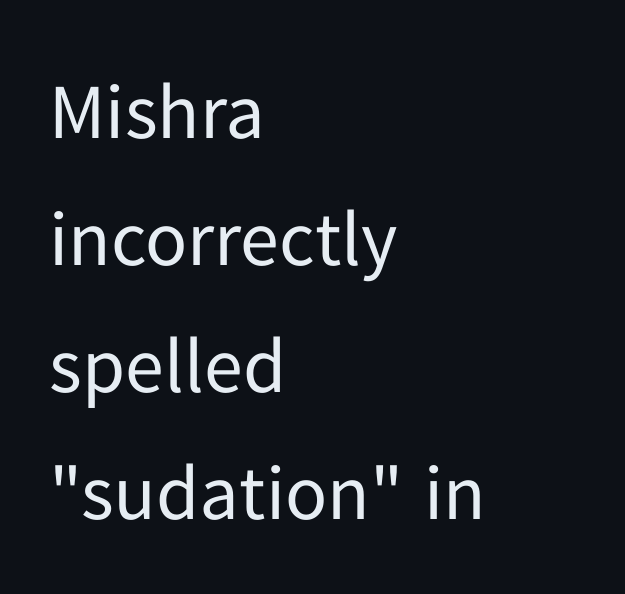
{"serif": "no", "italic": "no", "bold": "no", "weight": "regular", "width": "normal", "stroke_contrast": "low", "x_height": "medium", "monospaced": "no", "underline": "no", "align": "left", "line_spacing": "normal", "line_spacing_ratio": 1.63, "letter_spacing": "normal", "letter_spacing_em": 0.0, "glyph_px": 78}
